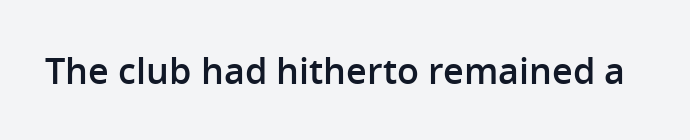
The image shows 36 px semibold sans-serif type, upright; set normal letter spacing, not underlined; low stroke contrast and a medium x-height.
